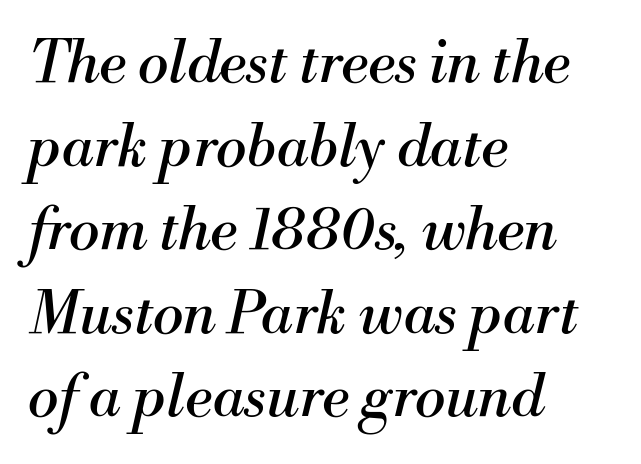
Q: Is the text bold? A: No.
Q: Is the text italic (slanted)? A: Yes, it leans right by about 13 degrees.
Q: Is the typeface a serif or a sans-serif typeface? A: Serif.
Q: Is the text underlined? A: No.
Q: How is the paragraph aligned? A: Left-aligned.
Q: Is the spacing between letters normal or unusually wide? A: Normal.
Q: Is the spacing between lines tight, normal or loose? A: Normal.
Q: Width (condensed, normal, or wide)? A: Normal.
Q: Stroke contrast? A: Medium.
Q: x-height? A: Small.
Q: Monospaced? A: No.
